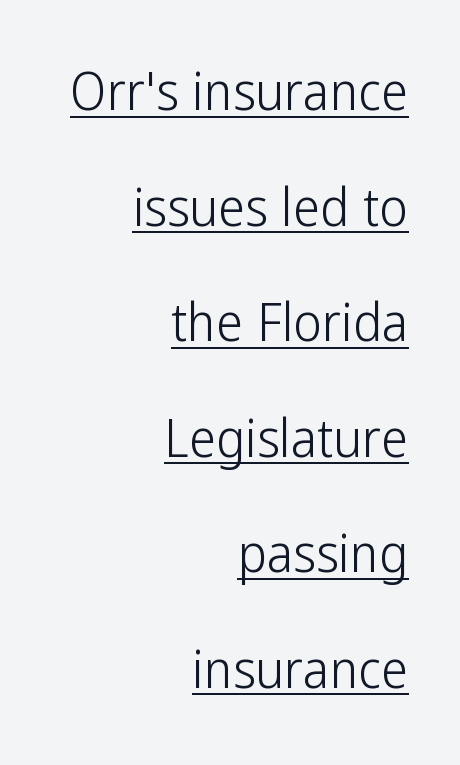
The image shows 54 px light, condensed sans-serif type, upright; set right-aligned, loose line spacing (2.14x), normal letter spacing, underlined; low stroke contrast and a medium x-height.
